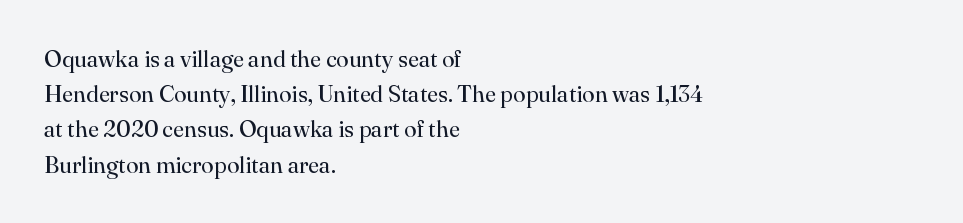
A typesetter would call this leading conventional body-copy spacing. Casual observation: everything's shoved over to the left. Counters stay open thanks to moderate or lighter strokes. The lettering stays uniformly vertical, giving the passage a roman look. No extra tracking has been applied to these lines. The gap between lines stays unmarked.
